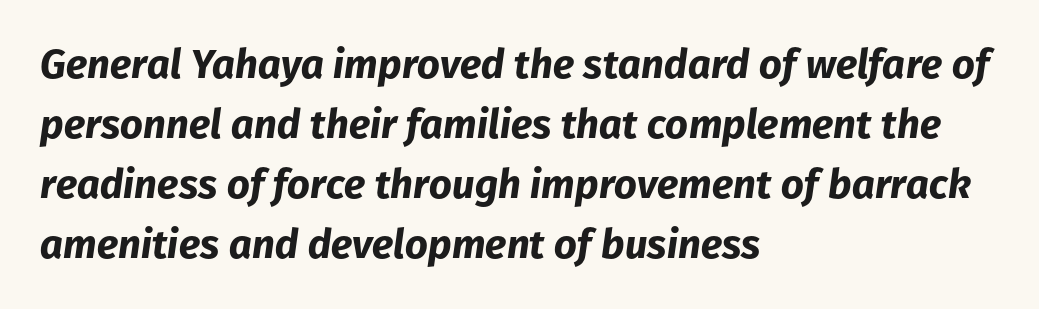
The rendering uses a moderate line-height, typical for paragraphs. Varying glyph widths throughout — classic text-font behaviour. Compared with typical body copy, the letter spacing here is the same. Check under the words: just untouched page. I'd describe the lettering as bold — thick and assertive. Observe the lean: these are italic letterforms.
